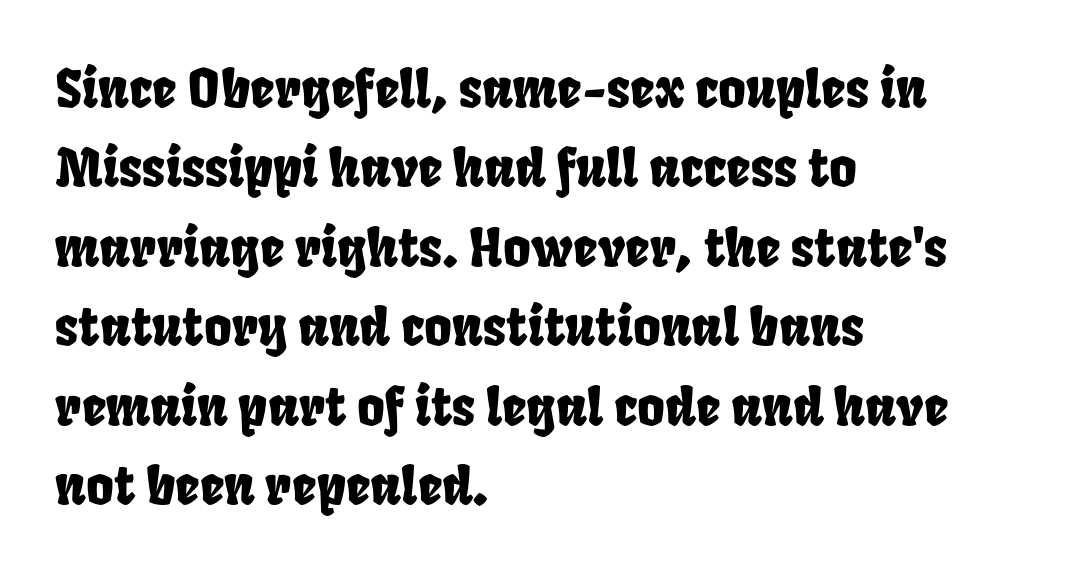
The image shows 53 px condensed type; set left-aligned, normal line spacing (1.5x), normal letter spacing, not underlined; low stroke contrast and a large x-height.
